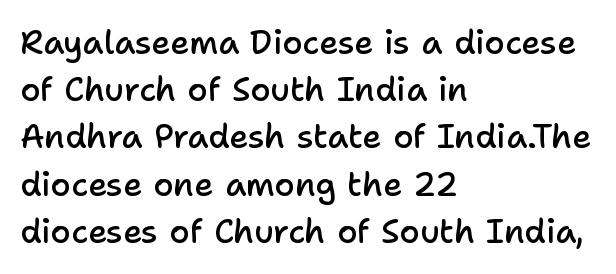
The image shows 33 px semibold sans-serif type, upright; set left-aligned, normal line spacing (1.43x), normal letter spacing, not underlined; low stroke contrast and a medium x-height.
